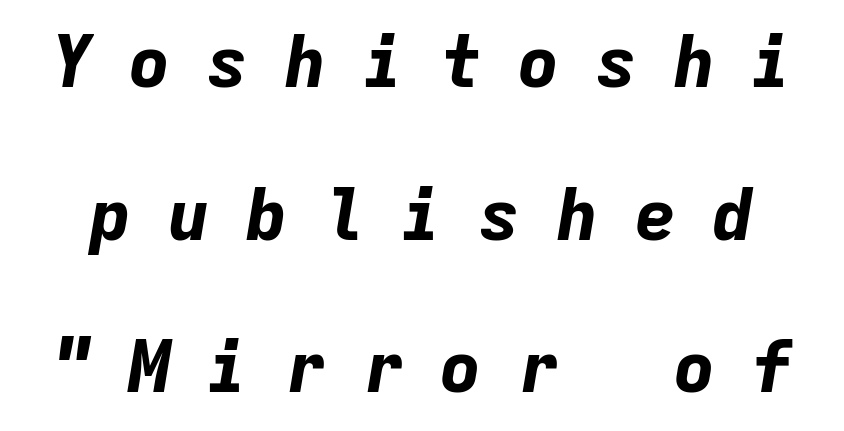
Q: Is the text bold? A: Yes.
Q: Is the text italic (slanted)? A: Yes, it leans right by about 9 degrees.
Q: Is the text underlined? A: No.
Q: Is the spacing between letters normal or unusually wide? A: Unusually wide.
Q: Is the spacing between lines tight, normal or loose? A: Loose.
Q: Width (condensed, normal, or wide)? A: Normal.
Q: Stroke contrast? A: Low.
Q: x-height? A: Medium.
Q: Monospaced? A: Yes.
